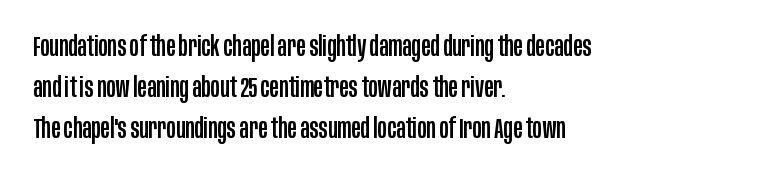
Q: Is the text italic (slanted)? A: No, it is upright.
Q: Is the typeface a serif or a sans-serif typeface? A: Sans-serif.
Q: Is the text underlined? A: No.
Q: How is the paragraph aligned? A: Left-aligned.
Q: Is the spacing between letters normal or unusually wide? A: Normal.
Q: Is the spacing between lines tight, normal or loose? A: Normal.
Q: Width (condensed, normal, or wide)? A: Condensed.
Q: Stroke contrast? A: Low.
Q: x-height? A: Large.
Q: Monospaced? A: No.
